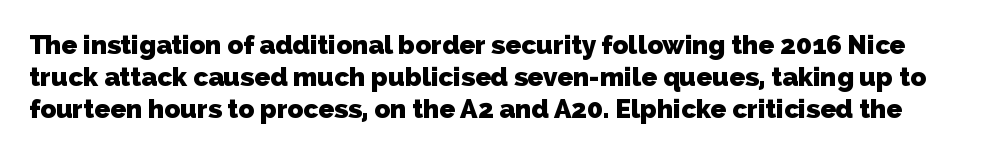
{"bold": "yes", "underline": "no", "line_spacing_ratio": 1.23, "letter_spacing": "normal", "letter_spacing_em": 0.0, "glyph_px": 26}
